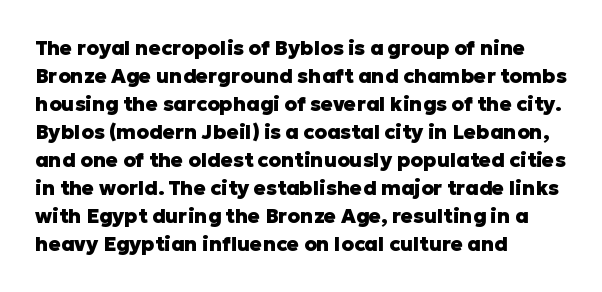
Its strokes are broad and dark, the hallmark of bold type. Plain, unruled lines of type. The paragraph shown leans on its left margin. Reading down the column, the eye jumps a familiar distance to each next line. Vertical strokes here are truly vertical.
